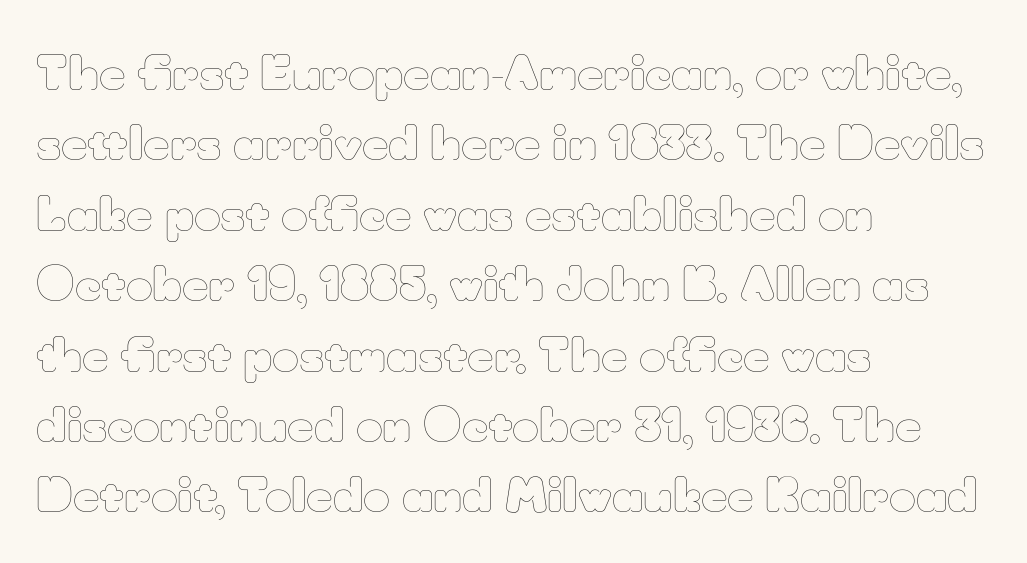
How would I describe the line gaps? Plain and ordinary. You could not count columns in this text — the font is proportionally spaced. Short note: letters normally spaced. All the whitespace from short lines collects on the right.
